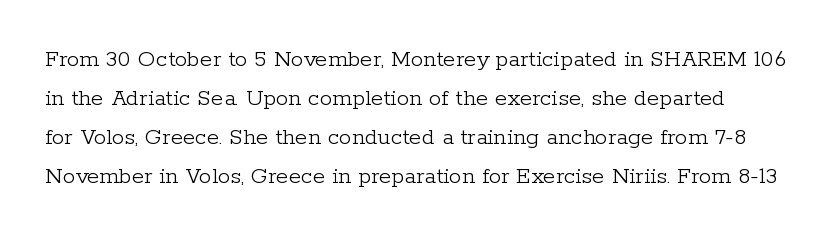
A typesetter would call this leading conventional body-copy spacing. Each row of text sits above clean, open space. The letterforms sit shoulder to shoulder at normal distance. Is the stroke heavy? The answer is a plain regular-or-lighter.
